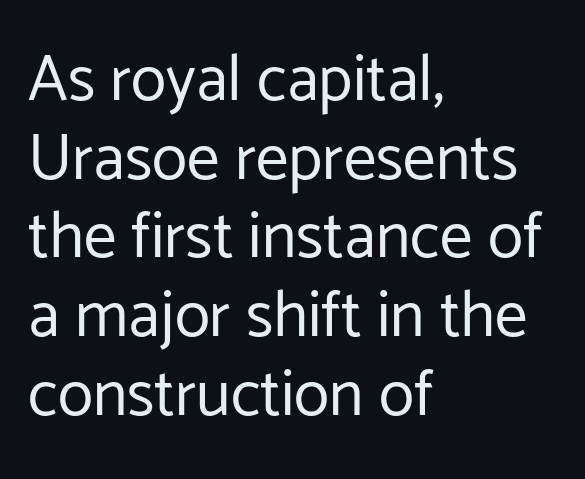
Q: Is the text bold? A: No.
Q: Is the text italic (slanted)? A: No, it is upright.
Q: Is the typeface a serif or a sans-serif typeface? A: Sans-serif.
Q: Is the text underlined? A: No.
Q: How is the paragraph aligned? A: Left-aligned.
Q: Is the spacing between letters normal or unusually wide? A: Normal.
Q: Width (condensed, normal, or wide)? A: Normal.
Q: Stroke contrast? A: Low.
Q: x-height? A: Medium.
Q: Monospaced? A: No.
